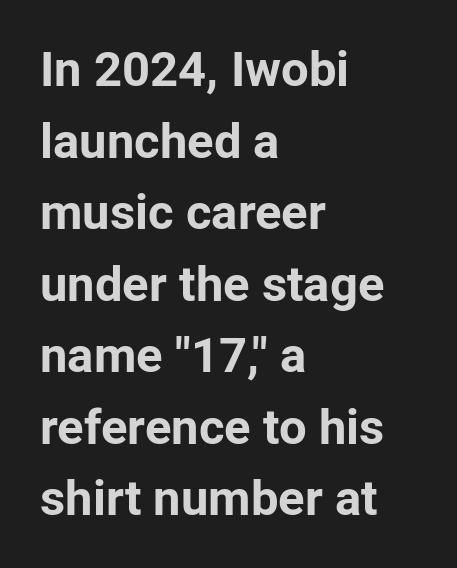
Nope, no serifs anywhere on these letters. Typeset ragged right — the left edge is the straight one. Posture: straight, roman, zero tilt. Weight: bold. Descenders hang freely into open space.
